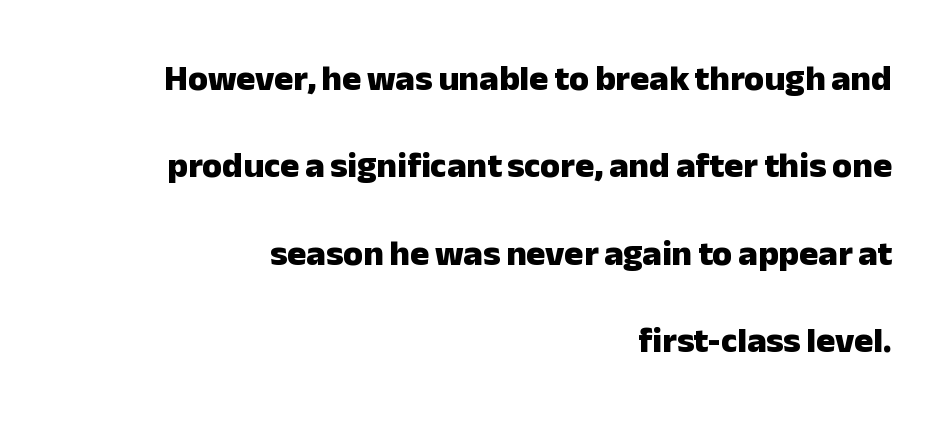
{"serif": "no", "italic": "no", "bold": "yes", "weight": "heavy", "width": "normal", "stroke_contrast": "low", "x_height": "medium", "monospaced": "no", "underline": "no", "align": "right", "line_spacing": "loose", "line_spacing_ratio": 2.43, "letter_spacing": "normal", "letter_spacing_em": 0.0, "glyph_px": 36}
